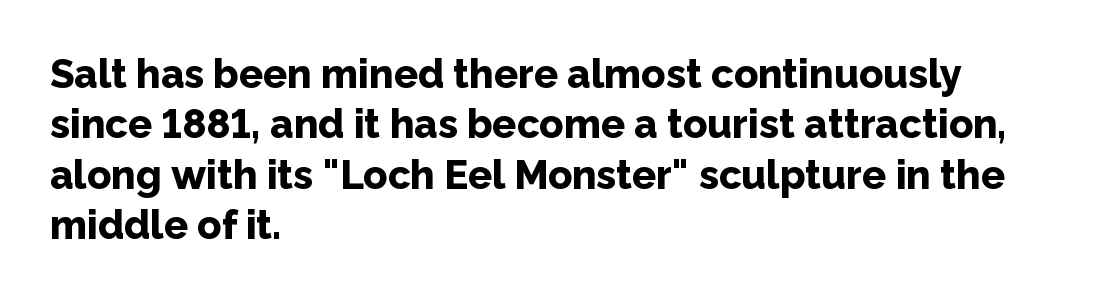
The image shows 40 px bold sans-serif type, upright; set left-aligned, normal line spacing (1.26x), normal letter spacing, not underlined; low stroke contrast and a medium x-height.
